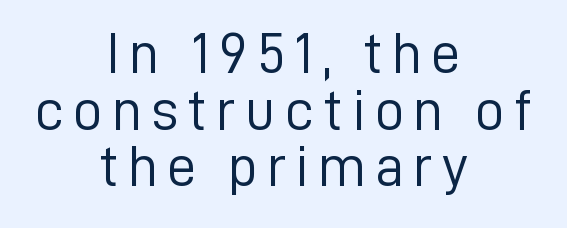
Q: Is the text bold? A: No.
Q: Is the text italic (slanted)? A: No, it is upright.
Q: Is the typeface a serif or a sans-serif typeface? A: Sans-serif.
Q: Is the text underlined? A: No.
Q: How is the paragraph aligned? A: Centered.
Q: Is the spacing between lines tight, normal or loose? A: Tight.
Q: Width (condensed, normal, or wide)? A: Normal.
Q: Stroke contrast? A: Low.
Q: x-height? A: Medium.
Q: Monospaced? A: No.
